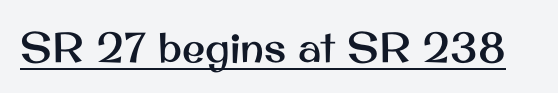
These characters rest on top of a visible drawn line. Nothing unusual about the tracking: characters are spaced as the font intends. Upright lettering throughout. Spacing verdict: proportional, widths tailored to each character. Nothing sits at the stroke ends, so this counts as sans-serif.
